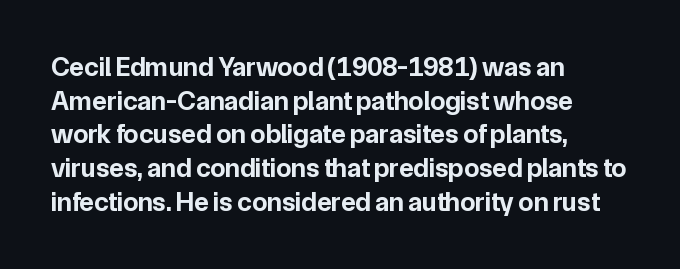
Q: Is the text bold? A: Yes.
Q: Is the text italic (slanted)? A: No, it is upright.
Q: Is the text underlined? A: No.
Q: How is the paragraph aligned? A: Left-aligned.
Q: Is the spacing between letters normal or unusually wide? A: Normal.
Q: Is the spacing between lines tight, normal or loose? A: Normal.
